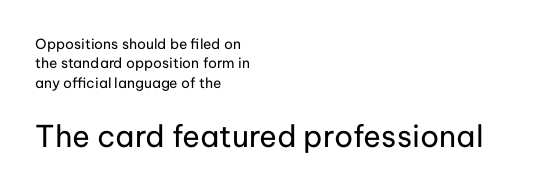
Stroke mass is kept to a normal reading level or below. The block sitting lower on the canvas is the one with enlarged characters. Compared with a centered layout, this one pins lines to the left instead. Students, note that the glyphs here touch the page at normal intervals. This rendering employs a face without finishing strokes, i.e., a sans-serif.
